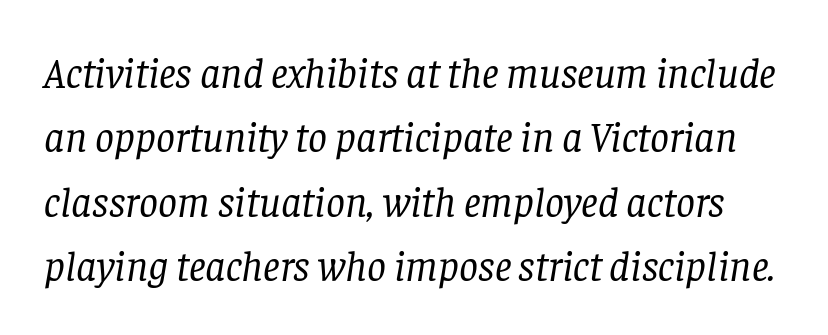
The image shows 42 px regular-weight serif type, italic (leaning right); set normal line spacing (1.53x), normal letter spacing, not underlined; low stroke contrast and a large x-height.
